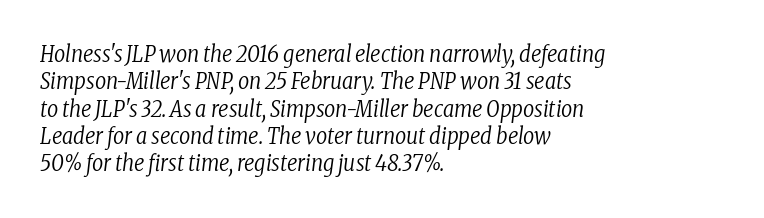
Has an underline been added? It has not. All the whitespace from short lines collects on the right. Each word holds together tightly as a unit, with standard inter-letter gaps. These lines were composed using italics.
